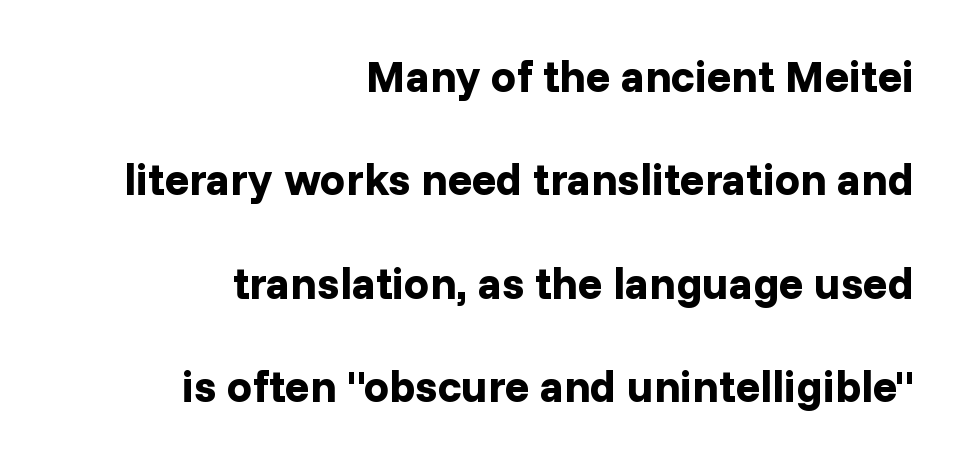
The paragraph shown leans on its right margin. These lines stand farther apart than default settings would place them. The strokes are fattened all the way to bold. Characters follow at the spacing the type designer built in. Do the characters align in a grid? No, the font is proportional. This is the regular roman posture of the typeface.
